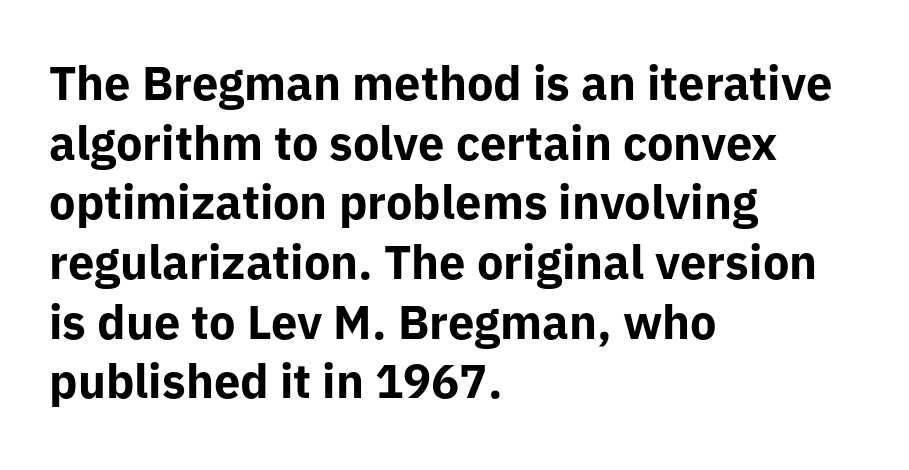
The image shows 47 px bold sans-serif type, upright; set left-aligned, normal line spacing (1.27x), normal letter spacing, not underlined; low stroke contrast and a medium x-height.
